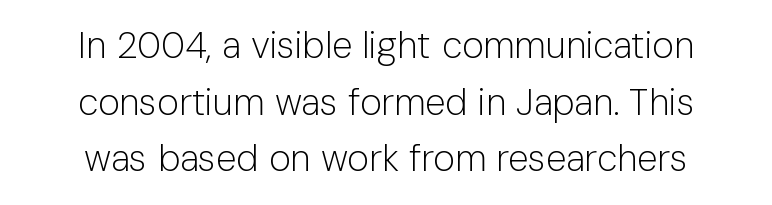
Q: Is the text bold? A: No.
Q: Is the text italic (slanted)? A: No, it is upright.
Q: Is the typeface a serif or a sans-serif typeface? A: Sans-serif.
Q: Is the text underlined? A: No.
Q: How is the paragraph aligned? A: Centered.
Q: Is the spacing between letters normal or unusually wide? A: Normal.
Q: Is the spacing between lines tight, normal or loose? A: Normal.
Q: Width (condensed, normal, or wide)? A: Normal.
Q: Stroke contrast? A: Low.
Q: x-height? A: Medium.
Q: Monospaced? A: No.
